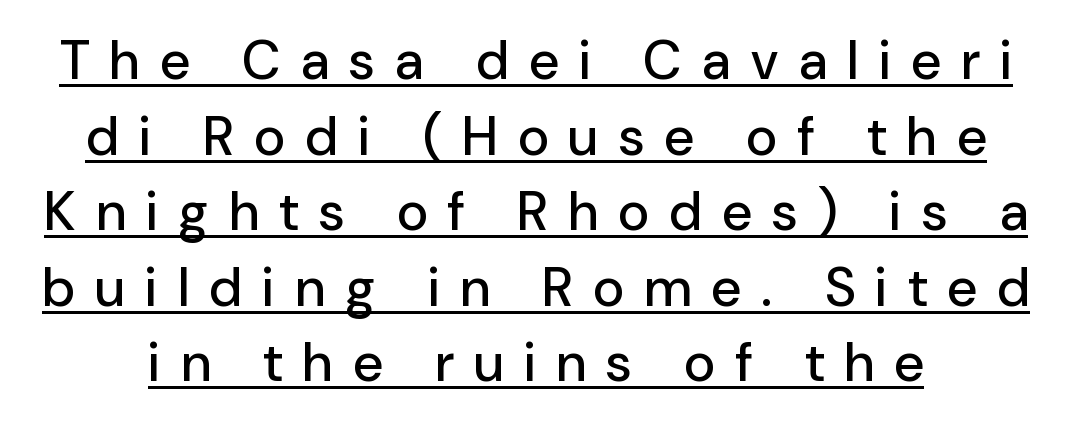
The image shows 54 px sans-serif type, upright; set normal line spacing (1.4x), unusually wide letter spacing (+0.38 em), underlined; low stroke contrast and a medium x-height.
